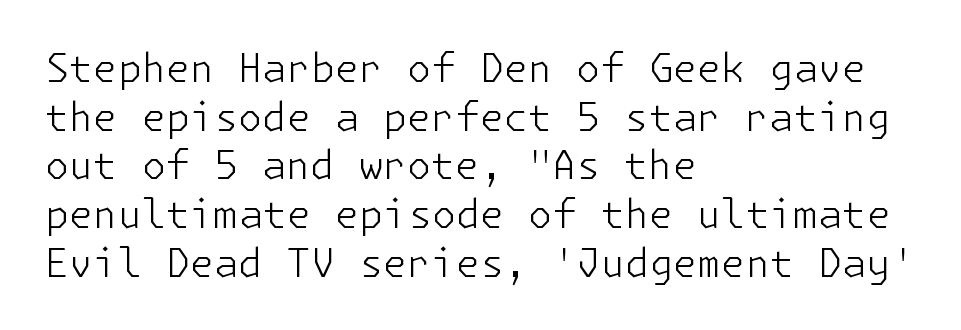
Clear beneath every line of the passage. Caption: face not bold, strokes unweighted. No feet cap the strokes, marking this as sans-serif type. In CSS terms this would be text-align: left.
